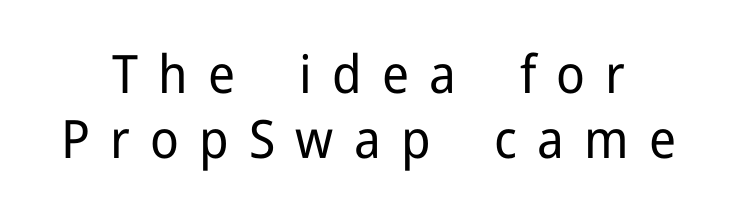
Q: Is the text bold? A: No.
Q: Is the text italic (slanted)? A: No, it is upright.
Q: Is the typeface a serif or a sans-serif typeface? A: Sans-serif.
Q: Is the text underlined? A: No.
Q: Is the spacing between letters normal or unusually wide? A: Unusually wide.
Q: Width (condensed, normal, or wide)? A: Normal.
Q: Stroke contrast? A: Low.
Q: x-height? A: Medium.
Q: Monospaced? A: No.
